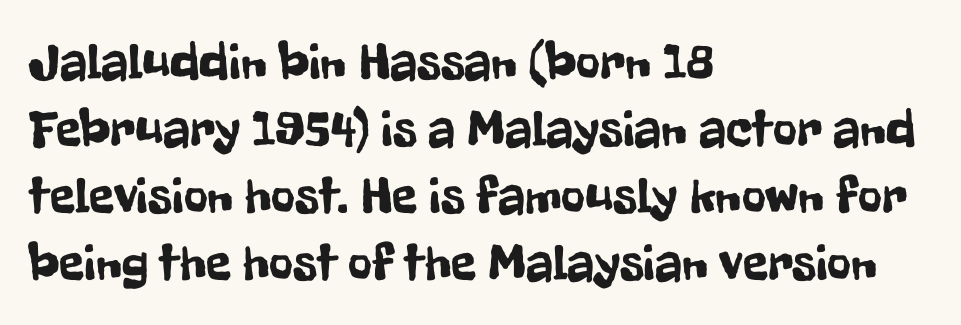
The image shows 52 px condensed sans-serif type, upright; set left-aligned, normal line spacing (1.29x), normal letter spacing, not underlined; low stroke contrast and a medium x-height.
